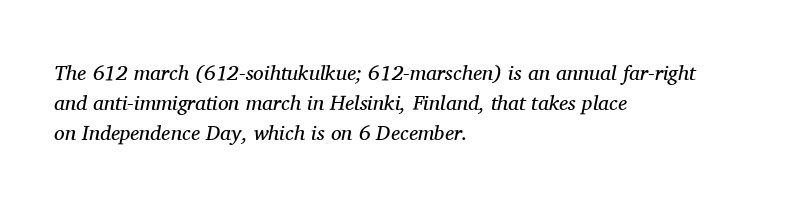
The image shows 21 px text type, italic (leaning right); set left-aligned, normal line spacing (1.44x), normal letter spacing, not underlined.
